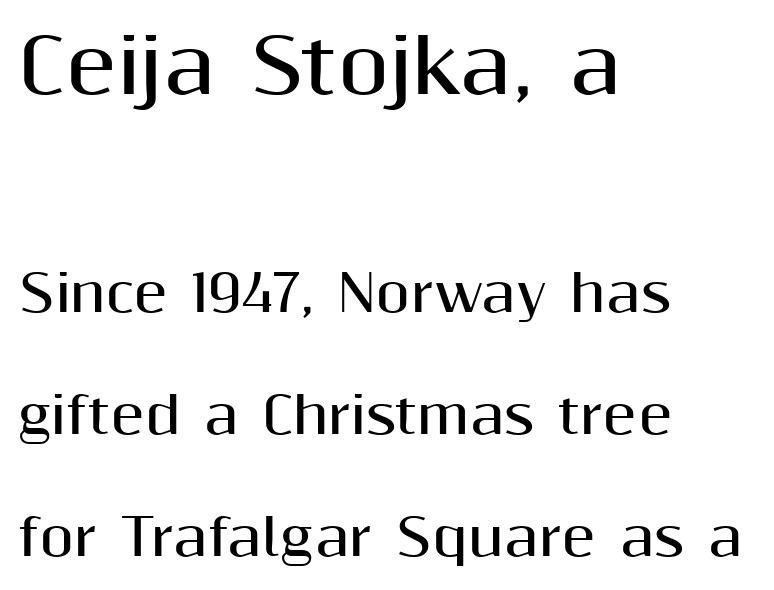
Observe the ordinary spacing: letters are neighbours, not strangers. Type without underlining. The passage shown stacks its lines with a broad gap. The type family on display is of the sans-serif kind.
